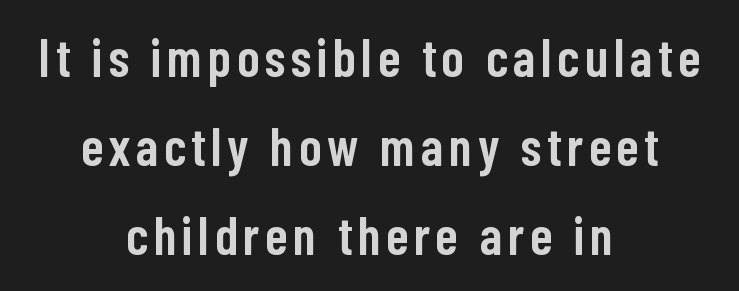
Quick note: interline space is typical. Its strokes are somewhat broadened, the hallmark of semibold type. These lines are rendered in a variable-pitch font. Honestly, there is no underline to notice here at all. Stroke terminals: plain, sans-serif. If you folded the block vertically in half, each line would mirror itself in length.
